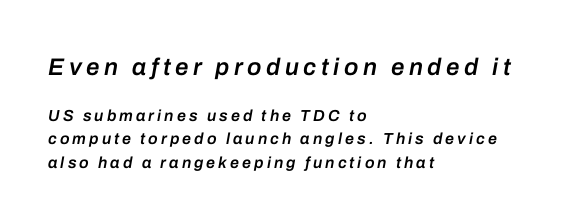
The image shows 24 px text type, italic (leaning right); set left-aligned, normal line spacing (1.48x), not underlined; the first (top) block is 1.5x larger.
